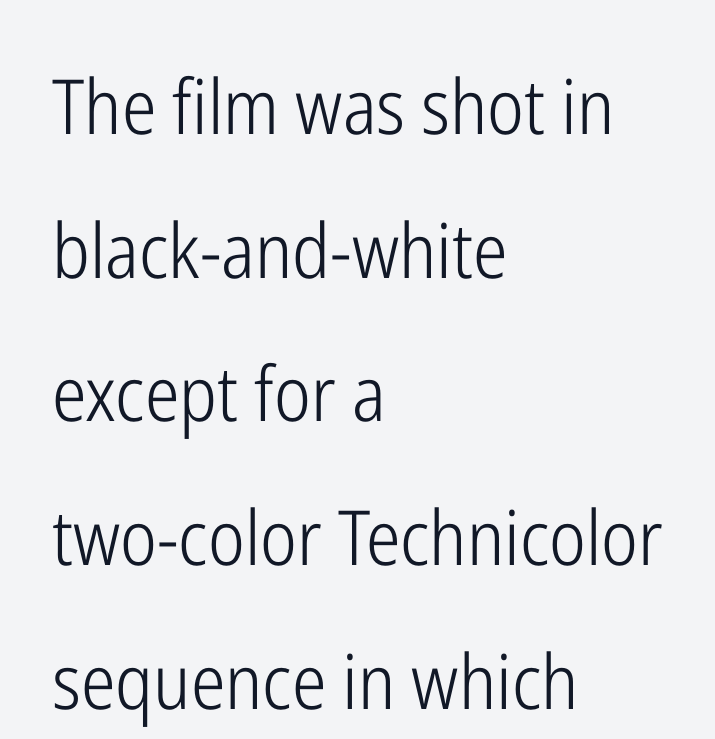
The image shows 76 px light, condensed sans-serif type, upright; set left-aligned, line spacing 1.89x, normal letter spacing, not underlined; low stroke contrast and a medium x-height.
